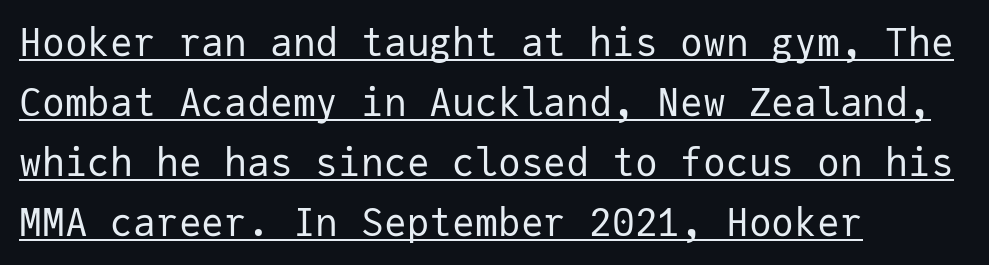
The image shows 38 px regular-weight sans-serif type, upright, monospaced; set left-aligned, normal line spacing (1.58x), normal letter spacing, underlined; low stroke contrast and a medium x-height.
